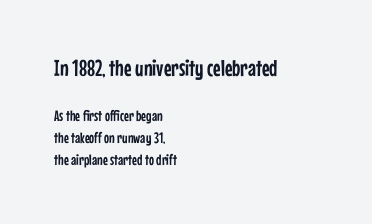
Q: Is the text italic (slanted)? A: No, it is upright.
Q: Is the text underlined? A: No.
Q: How is the paragraph aligned? A: Left-aligned.
Q: Is the spacing between letters normal or unusually wide? A: Normal.
Q: Is the spacing between lines tight, normal or loose? A: Normal.
Q: Which block of text is set in a larger size, the first (top) or the second (bottom)? A: The first (top) one.
